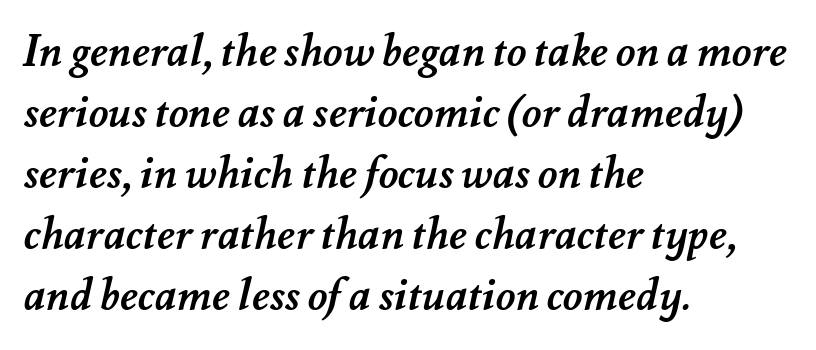
The image shows 43 px semibold type; set left-aligned, normal line spacing (1.42x), normal letter spacing, not underlined; medium stroke contrast and a small x-height.
